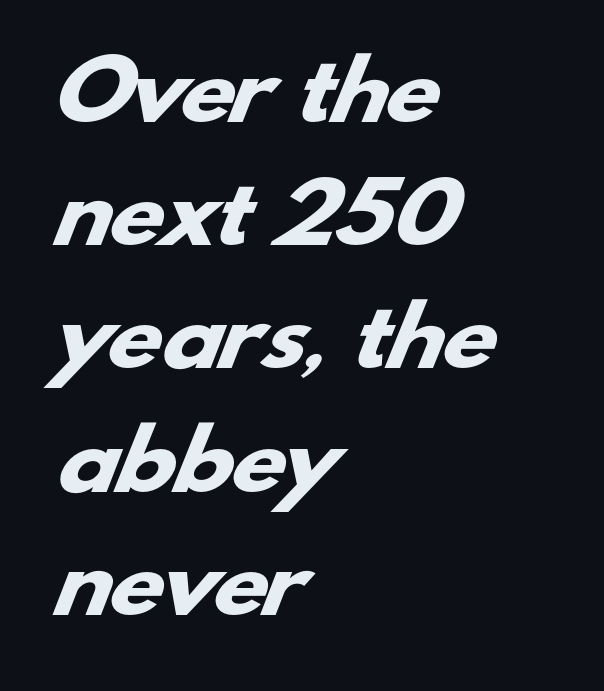
Q: Is the text bold? A: Yes.
Q: Is the typeface a serif or a sans-serif typeface? A: Sans-serif.
Q: Is the text underlined? A: No.
Q: How is the paragraph aligned? A: Left-aligned.
Q: Is the spacing between letters normal or unusually wide? A: Normal.
Q: Is the spacing between lines tight, normal or loose? A: Normal.
Q: Width (condensed, normal, or wide)? A: Wide.
Q: Stroke contrast? A: Low.
Q: x-height? A: Small.
Q: Monospaced? A: No.
